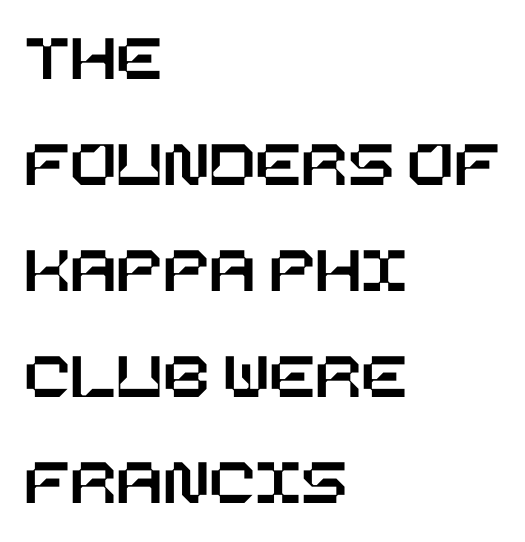
Leading matches the norm, producing a regular column. The font's upright variant was chosen for this text. Casual observation: everything's shoved over to the left. You could call the tracking neutral — neither tight nor loose. Descender tails drop into unmarked territory.
